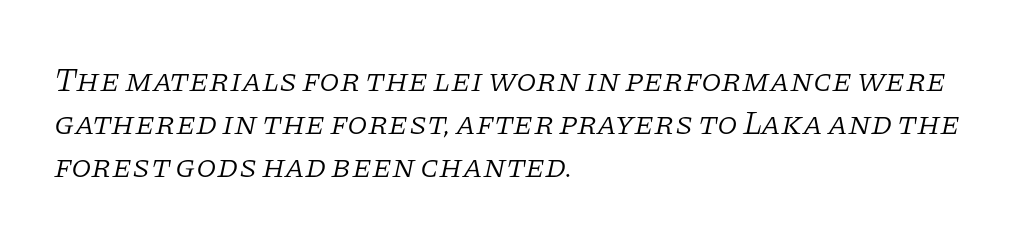
Compared with a typical body face, this is equally light or lighter still. Students, note that the glyphs here touch the page at normal intervals. Does the lettering tilt? It does — this is italic. The paragraph has a hard left edge and a soft right edge. Looks like regular typesetting: each glyph gets only the width it needs.
